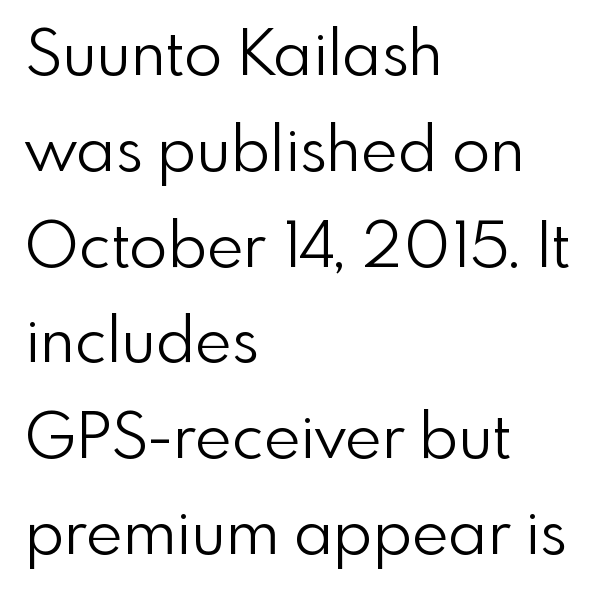
{"serif": "no", "italic": "no", "bold": "no", "weight": "light", "width": "normal", "stroke_contrast": "low", "x_height": "small", "monospaced": "no", "underline": "no", "align": "left", "line_spacing": "normal", "line_spacing_ratio": 1.52, "letter_spacing": "normal", "letter_spacing_em": 0.0, "glyph_px": 63}
